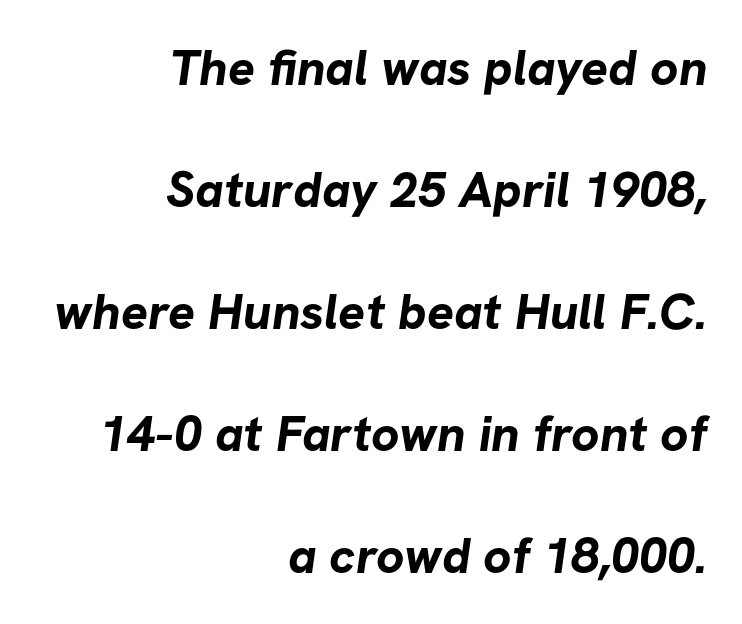
Q: Is the text bold? A: Yes.
Q: Is the typeface a serif or a sans-serif typeface? A: Sans-serif.
Q: Is the text underlined? A: No.
Q: How is the paragraph aligned? A: Right-aligned.
Q: Is the spacing between letters normal or unusually wide? A: Normal.
Q: Is the spacing between lines tight, normal or loose? A: Loose.
Q: Width (condensed, normal, or wide)? A: Normal.
Q: Stroke contrast? A: Low.
Q: x-height? A: Medium.
Q: Monospaced? A: No.
